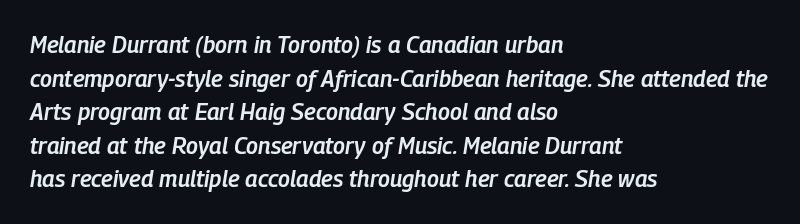
{"italic": "yes", "lean": "right", "slant_degrees": 9, "bold": "semi", "underline": "no", "align": "left", "line_spacing": "normal", "line_spacing_ratio": 1.46, "letter_spacing": "normal", "letter_spacing_em": 0.0, "glyph_px": 23}
